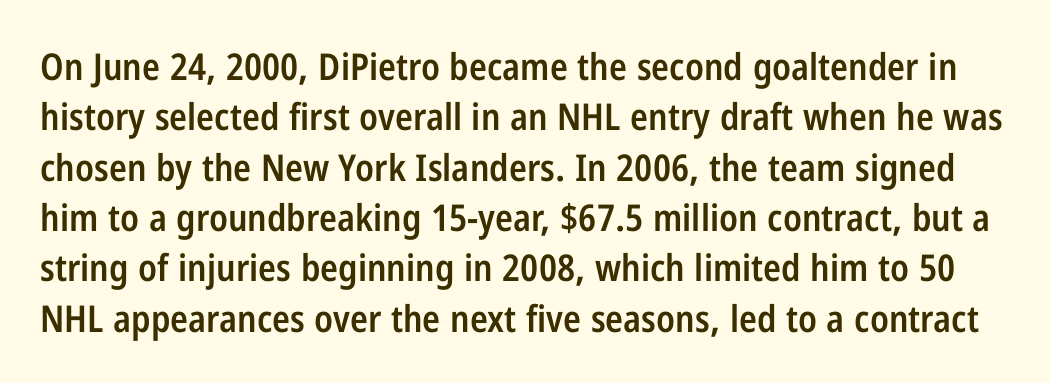
{"serif": "no", "italic": "no", "bold": "semi", "weight": "semibold", "width": "condensed", "stroke_contrast": "low", "x_height": "medium", "monospaced": "no", "underline": "no", "line_spacing": "normal", "line_spacing_ratio": 1.36, "letter_spacing": "normal", "letter_spacing_em": 0.0, "glyph_px": 37}
